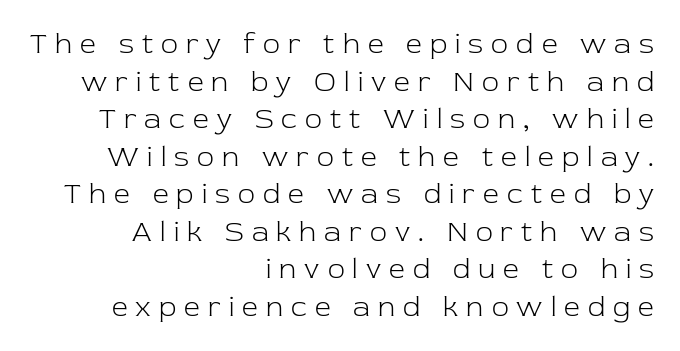
{"serif": "yes", "italic": "no", "bold": "no", "weight": "light", "width": "normal", "stroke_contrast": "low", "x_height": "medium", "monospaced": "no", "underline": "no", "align": "right", "line_spacing": "normal", "line_spacing_ratio": 1.34, "letter_spacing": "wide", "letter_spacing_em": 0.29, "glyph_px": 28}
